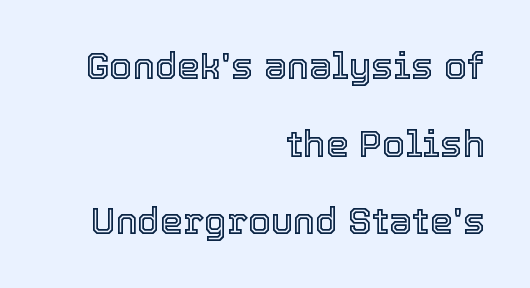
The line texture is even and compact thanks to regular tracking. This sample trades compactness for vertical openness between lines. It's the straight-up-and-down kind of type. All the whitespace from short lines collects on the left. Here the designer chose a conventional face with non-uniform glyph widths.
